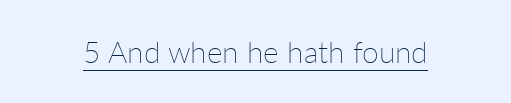
Rendered with straight, roman letterforms. What stands out about the letter spacing? Nothing — it is the standard amount. A light-to-regular cut is what we see here. A typesetter would call this proportional, since set widths differ per character.
